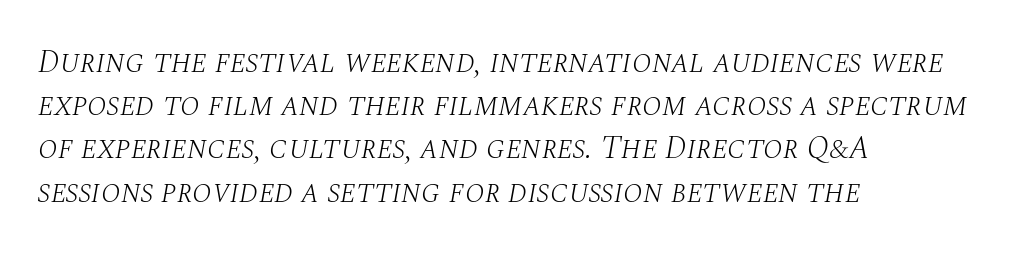
The image shows 32 px light serif type, italic (leaning right); set left-aligned, normal line spacing (1.35x), normal letter spacing, not underlined; medium stroke contrast and a large x-height.
